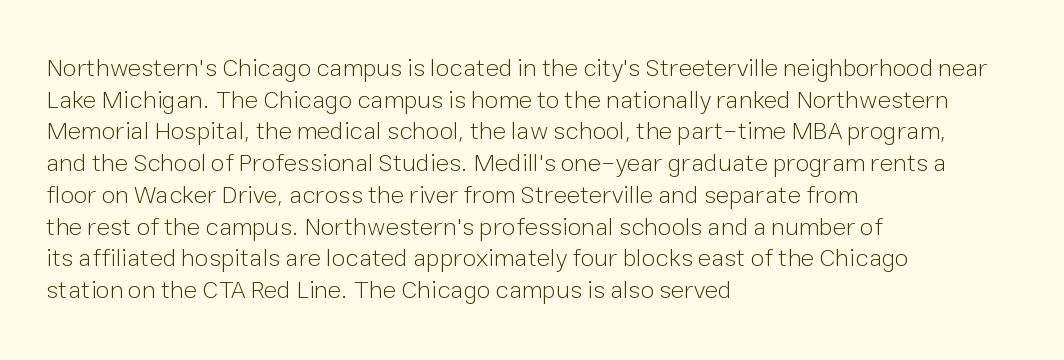
Q: Is the text bold? A: No.
Q: Is the text italic (slanted)? A: No, it is upright.
Q: Is the text underlined? A: No.
Q: How is the paragraph aligned? A: Left-aligned.
Q: Is the spacing between letters normal or unusually wide? A: Normal.
Q: Is the spacing between lines tight, normal or loose? A: Normal.
